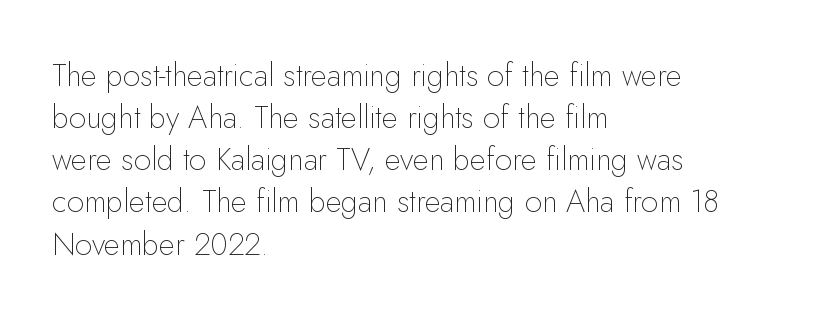
The image shows 31 px thin sans-serif type, upright; set left-aligned, normal line spacing (1.36x), normal letter spacing, not underlined; low stroke contrast and a small x-height.
